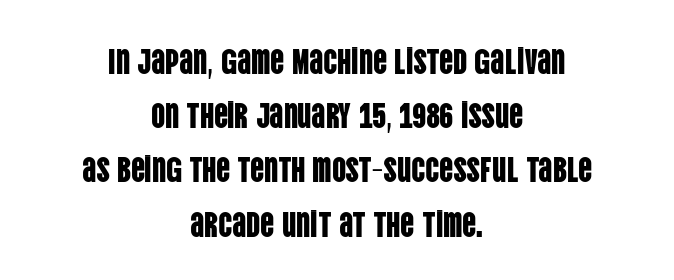
{"serif": "no", "italic": "no", "width": "condensed", "stroke_contrast": "low", "x_height": "large", "monospaced": "no", "underline": "no", "align": "center", "line_spacing": "normal", "line_spacing_ratio": 1.55, "letter_spacing": "normal", "letter_spacing_em": 0.0, "glyph_px": 35}
